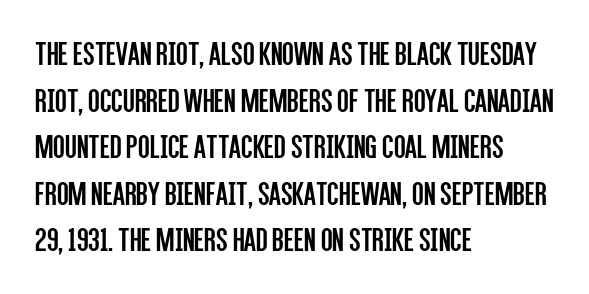
The passage shown is typed in a proportional face where columns would drift. These lines stack with their left ends in a neat column. The letters sit at their default tracking, neither squeezed nor spread. Look at the bottom of the vertical strokes: they stop flat, with no serifs.
